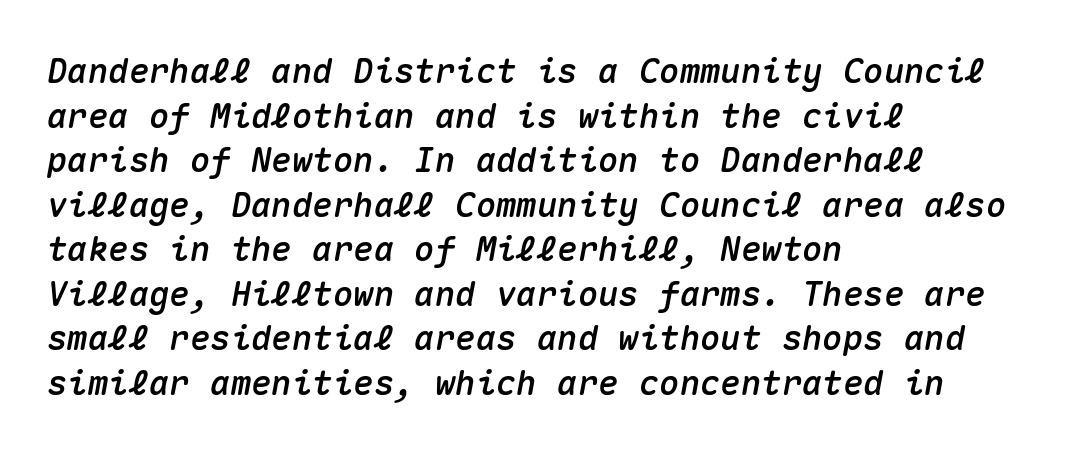
{"italic": "yes", "lean": "right", "slant_degrees": 10, "width": "normal", "stroke_contrast": "medium", "x_height": "medium", "monospaced": "yes", "underline": "no", "align": "left", "line_spacing": "normal", "line_spacing_ratio": 1.31, "letter_spacing": "normal", "letter_spacing_em": 0.0, "glyph_px": 34}
